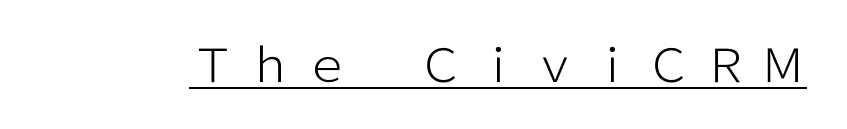
{"serif": "no", "italic": "no", "bold": "no", "weight": "light", "width": "normal", "stroke_contrast": "low", "x_height": "medium", "monospaced": "no", "underline": "yes", "letter_spacing": "wide", "letter_spacing_em": 0.24, "glyph_px": 46}
